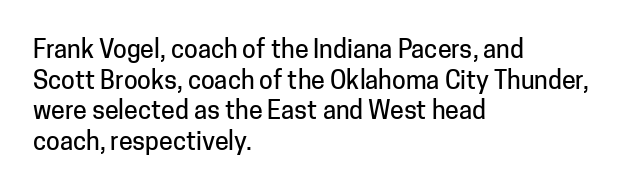
Q: Is the text italic (slanted)? A: No, it is upright.
Q: Is the text underlined? A: No.
Q: How is the paragraph aligned? A: Left-aligned.
Q: Is the spacing between letters normal or unusually wide? A: Normal.
